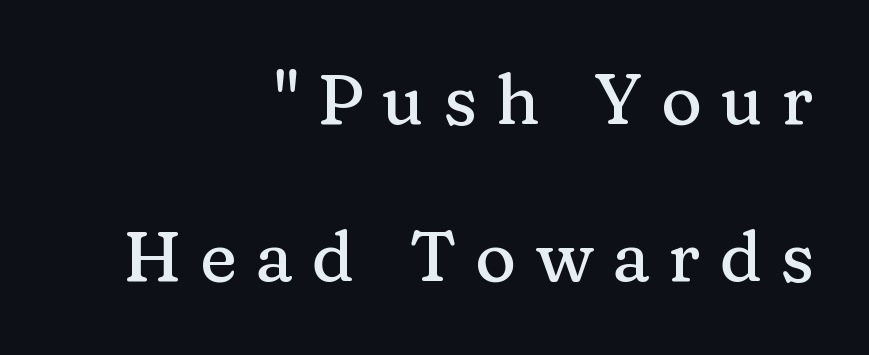
Q: Is the text italic (slanted)? A: No, it is upright.
Q: Is the typeface a serif or a sans-serif typeface? A: Serif.
Q: Is the text underlined? A: No.
Q: How is the paragraph aligned? A: Right-aligned.
Q: Is the spacing between letters normal or unusually wide? A: Unusually wide.
Q: Is the spacing between lines tight, normal or loose? A: Loose.
Q: Width (condensed, normal, or wide)? A: Normal.
Q: Stroke contrast? A: Medium.
Q: x-height? A: Medium.
Q: Monospaced? A: No.
